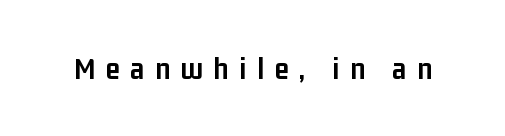
Q: Is the text bold? A: Yes.
Q: Is the text italic (slanted)? A: No, it is upright.
Q: Is the typeface a serif or a sans-serif typeface? A: Sans-serif.
Q: Is the text underlined? A: No.
Q: Is the spacing between letters normal or unusually wide? A: Unusually wide.
Q: Width (condensed, normal, or wide)? A: Condensed.
Q: Stroke contrast? A: Low.
Q: x-height? A: Medium.
Q: Monospaced? A: No.
